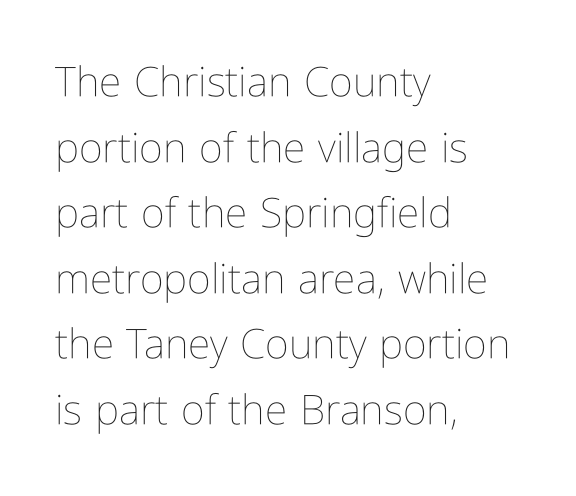
Honestly, there is no underline to notice here at all. Heft: none added — not bold. Each line starts at the same left margin while the right side varies. The rendering keeps characters at their native spacing.
